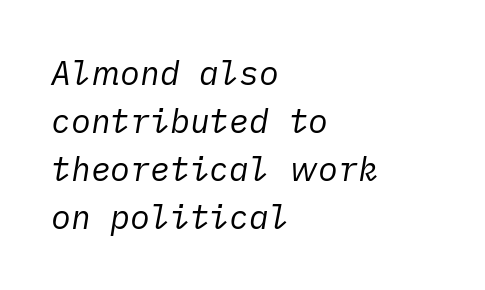
{"italic": "yes", "lean": "right", "slant_degrees": 10, "bold": "no", "weight": "regular", "width": "normal", "stroke_contrast": "low", "x_height": "medium", "underline": "no", "align": "left", "line_spacing": "normal", "line_spacing_ratio": 1.45, "letter_spacing": "normal", "letter_spacing_em": 0.0, "glyph_px": 33}
